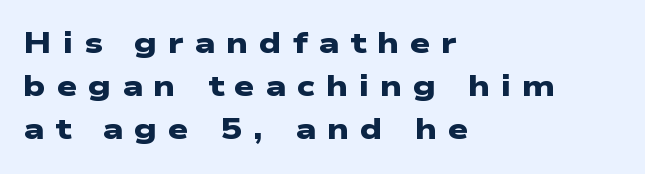
The image shows 29 px heavy, wide sans-serif type; set left-aligned, normal line spacing (1.49x), unusually wide letter spacing (+0.37 em), not underlined; low stroke contrast and a medium x-height.
